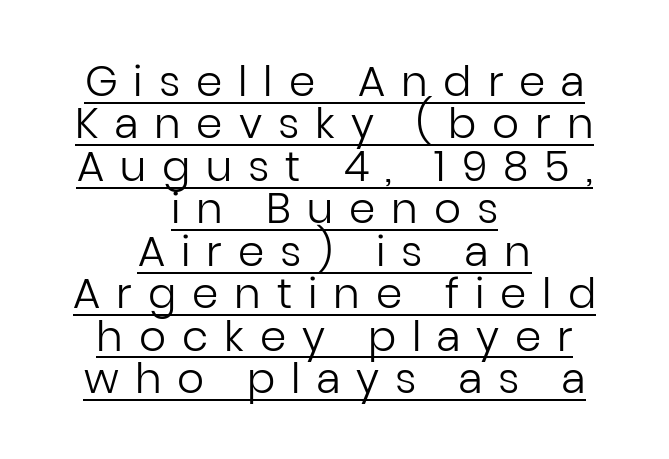
{"serif": "no", "italic": "no", "bold": "no", "weight": "regular", "width": "normal", "stroke_contrast": "low", "x_height": "medium", "monospaced": "no", "underline": "yes", "align": "center", "line_spacing": "tight", "line_spacing_ratio": 1.01, "letter_spacing": "wide", "letter_spacing_em": 0.38, "glyph_px": 42}
